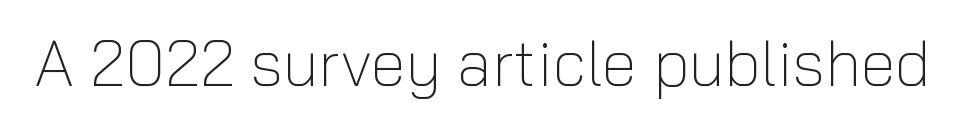
Q: Is the text bold? A: No.
Q: Is the text italic (slanted)? A: No, it is upright.
Q: Is the typeface a serif or a sans-serif typeface? A: Sans-serif.
Q: Is the text underlined? A: No.
Q: Is the spacing between letters normal or unusually wide? A: Normal.
Q: Width (condensed, normal, or wide)? A: Normal.
Q: Stroke contrast? A: Low.
Q: x-height? A: Medium.
Q: Monospaced? A: No.
